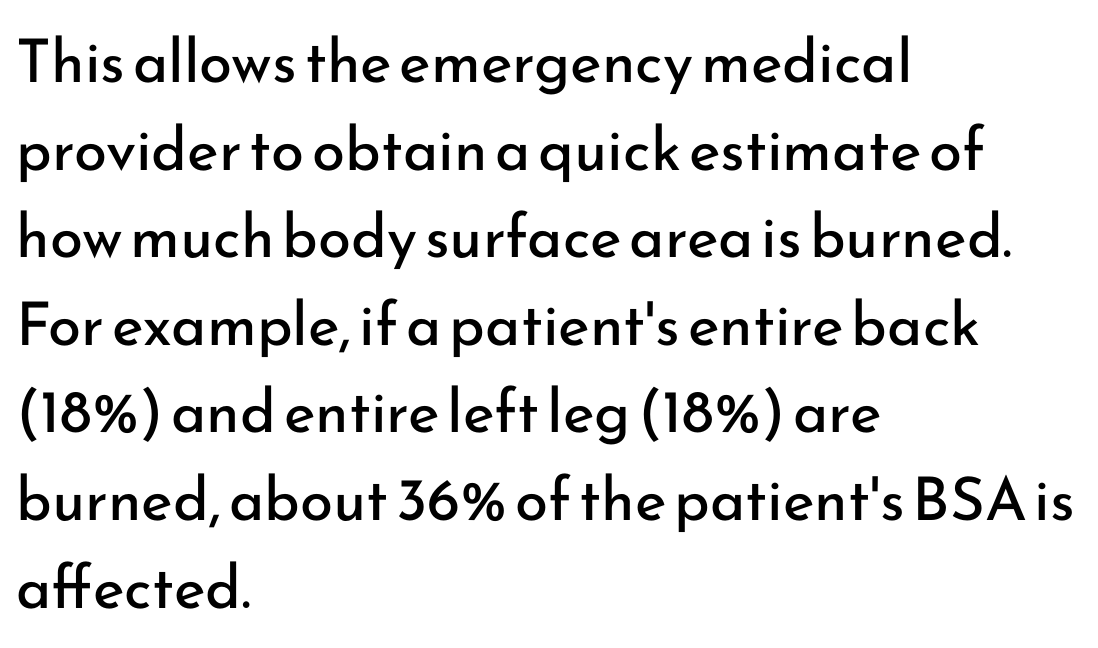
Q: Is the text bold? A: No.
Q: Is the text italic (slanted)? A: No, it is upright.
Q: Is the typeface a serif or a sans-serif typeface? A: Sans-serif.
Q: Is the text underlined? A: No.
Q: How is the paragraph aligned? A: Left-aligned.
Q: Is the spacing between letters normal or unusually wide? A: Normal.
Q: Is the spacing between lines tight, normal or loose? A: Normal.
Q: Width (condensed, normal, or wide)? A: Normal.
Q: Stroke contrast? A: Low.
Q: x-height? A: Small.
Q: Monospaced? A: No.
